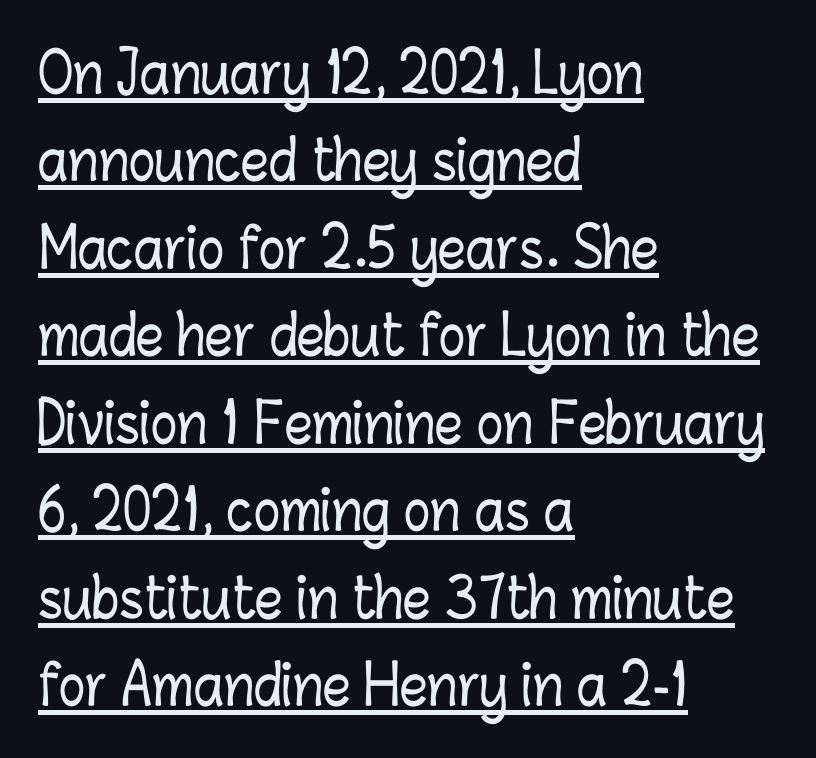
The image shows 55 px condensed type, upright; set left-aligned, normal line spacing (1.59x), normal letter spacing, underlined; low stroke contrast and a medium x-height.
